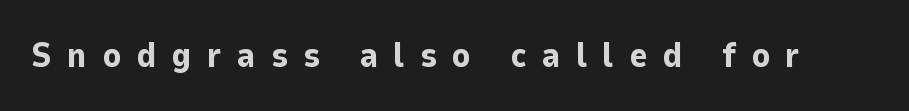
{"serif": "no", "italic": "no", "bold": "yes", "weight": "bold", "width": "normal", "stroke_contrast": "low", "x_height": "medium", "monospaced": "no", "underline": "no", "letter_spacing": "wide", "letter_spacing_em": 0.43, "glyph_px": 35}
